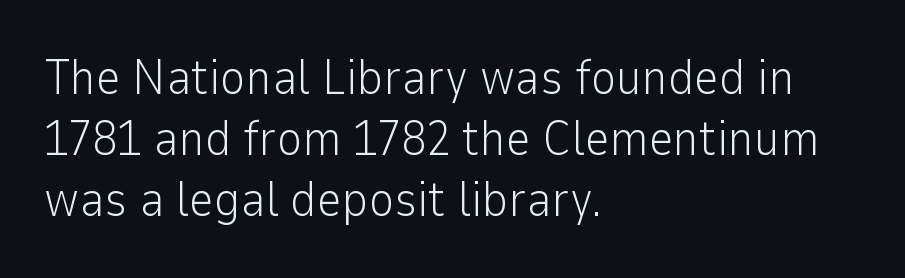
Compared with a typical body face, this is equally light or lighter still. Spacing verdict: proportional, widths tailored to each character. Classification — sans serif. The foot of each line stays bare and open. If you drew a ruler down the left edge, every line would touch it.
